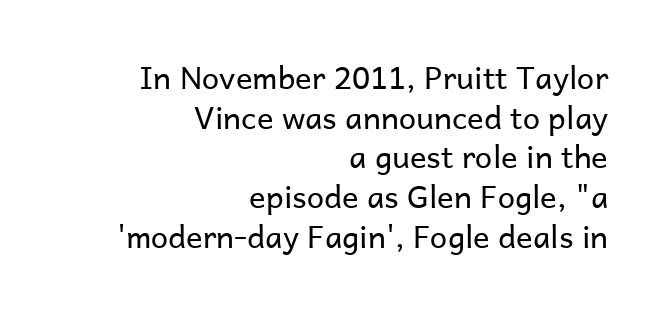
{"serif": "no", "italic": "no", "bold": "no", "weight": "regular", "width": "normal", "stroke_contrast": "low", "x_height": "medium", "monospaced": "no", "underline": "no", "align": "right", "line_spacing": "normal", "line_spacing_ratio": 1.28, "letter_spacing": "normal", "letter_spacing_em": 0.0, "glyph_px": 31}
